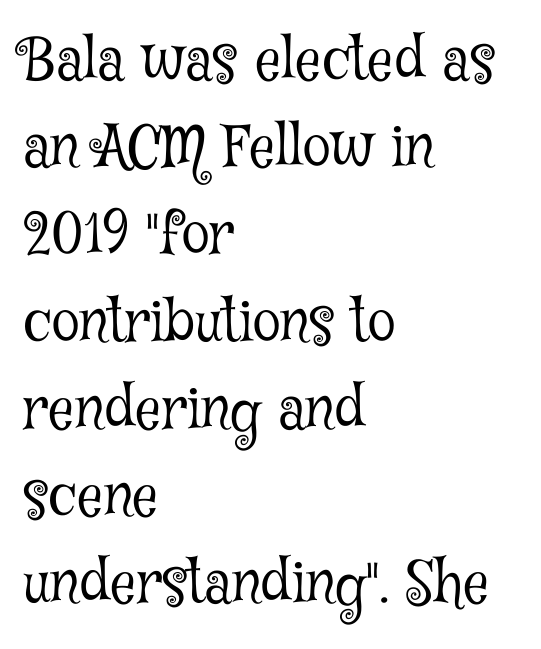
The glyphs in this specimen are seriffed. Horizontal bands of white between lines are of average thickness. No heavy texture on the line: the type isn't bold. Typeset ragged right — the left edge is the straight one. Short note: letters normally spaced.
